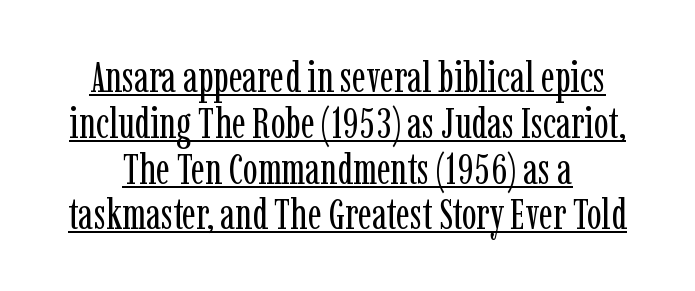
Compared with typical paragraphs, the rows here are closer together. Character widths vary here, with narrow letters taking less room than wide ones. You can tell it's not italic because the verticals are truly vertical. Is the letter spacing exaggerated? No — it looks like the ordinary default.
